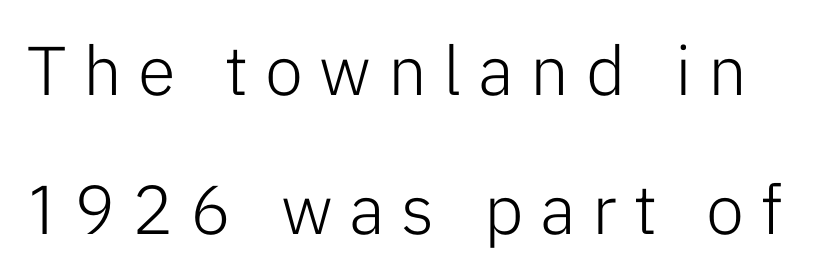
The image shows 69 px light sans-serif type, upright; set loose line spacing (2.01x), unusually wide letter spacing (+0.24 em), not underlined; low stroke contrast and a medium x-height.
